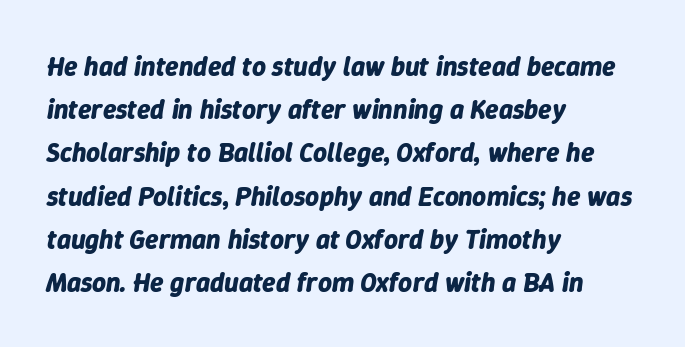
Q: Is the text bold? A: Yes.
Q: Is the text italic (slanted)? A: Yes, it leans right by about 9 degrees.
Q: Is the text underlined? A: No.
Q: How is the paragraph aligned? A: Left-aligned.
Q: Is the spacing between letters normal or unusually wide? A: Normal.
Q: Is the spacing between lines tight, normal or loose? A: Normal.
